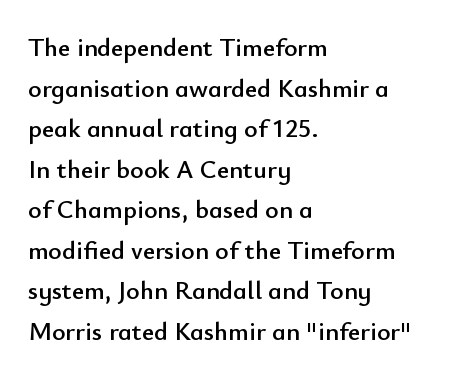
Q: Is the text italic (slanted)? A: No, it is upright.
Q: Is the text underlined? A: No.
Q: How is the paragraph aligned? A: Left-aligned.
Q: Is the spacing between letters normal or unusually wide? A: Normal.
Q: Is the spacing between lines tight, normal or loose? A: Normal.
